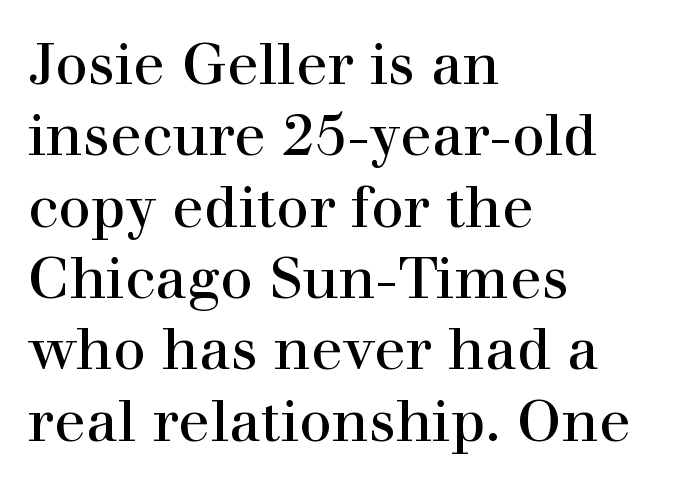
Q: Is the text bold? A: No.
Q: Is the text italic (slanted)? A: No, it is upright.
Q: Is the typeface a serif or a sans-serif typeface? A: Serif.
Q: Is the text underlined? A: No.
Q: How is the paragraph aligned? A: Left-aligned.
Q: Is the spacing between letters normal or unusually wide? A: Normal.
Q: Width (condensed, normal, or wide)? A: Normal.
Q: Stroke contrast? A: High.
Q: x-height? A: Medium.
Q: Monospaced? A: No.
